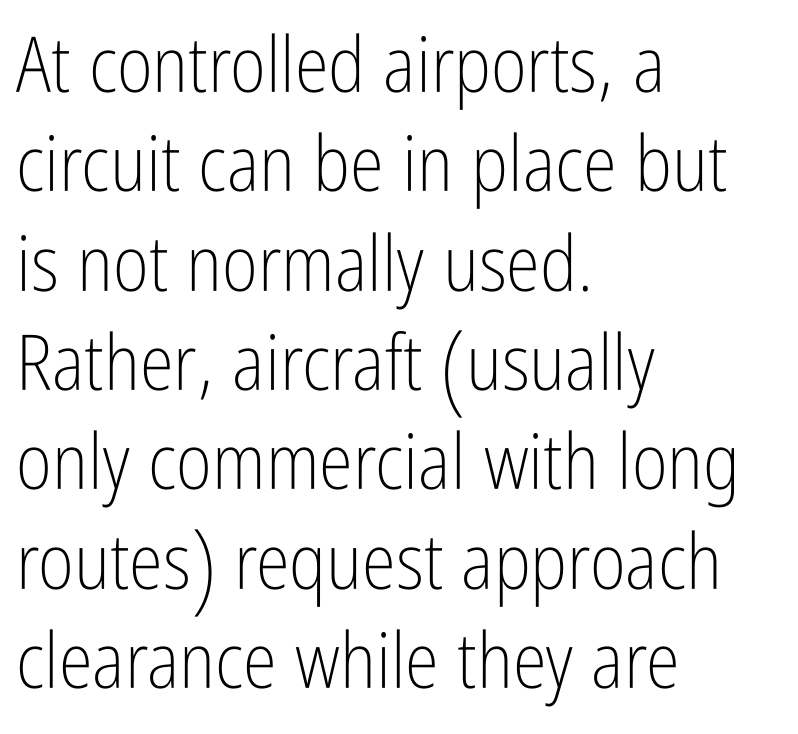
The image shows 77 px light, condensed sans-serif type, upright; set left-aligned, normal line spacing (1.29x), normal letter spacing, not underlined; low stroke contrast and a medium x-height.
